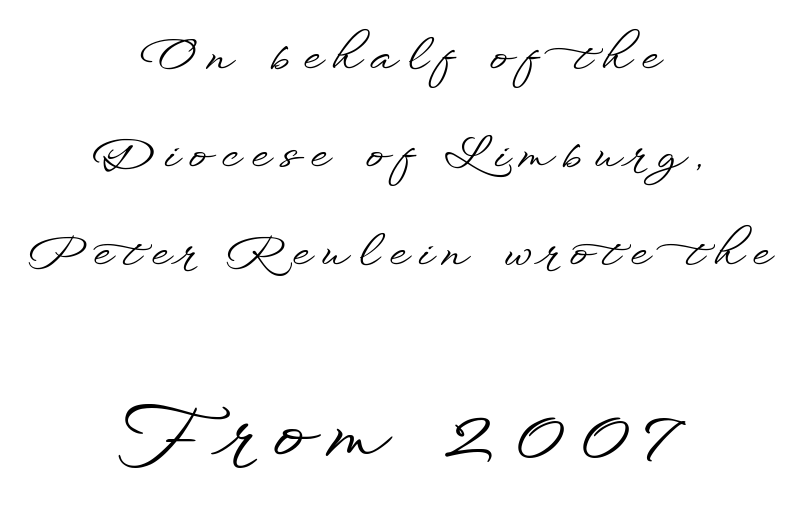
The image shows 78 px wide sans-serif type; set centered, loose line spacing (2.18x), unusually wide letter spacing (+0.24 em), not underlined; the second (bottom) block is 1.73x larger; low stroke contrast and a small x-height.
